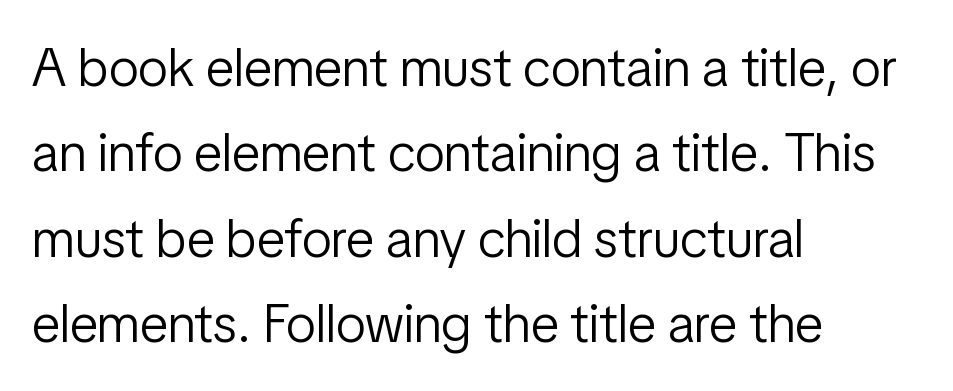
{"serif": "no", "italic": "no", "bold": "no", "weight": "light", "width": "condensed", "stroke_contrast": "low", "x_height": "medium", "monospaced": "no", "underline": "no", "align": "left", "line_spacing": "normal", "line_spacing_ratio": 1.58, "letter_spacing": "normal", "letter_spacing_em": 0.0, "glyph_px": 54}
